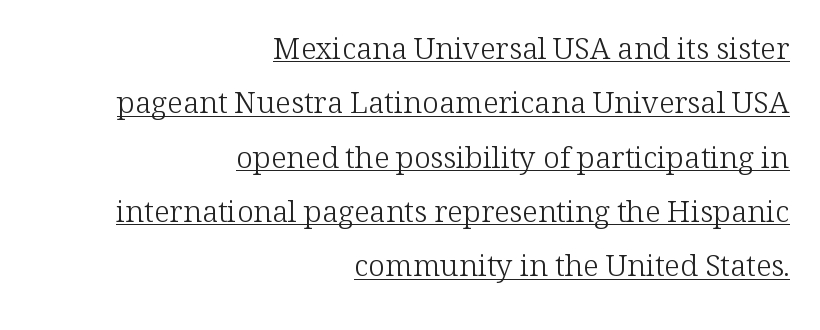
{"serif": "yes", "italic": "no", "bold": "no", "weight": "light", "width": "normal", "stroke_contrast": "low", "x_height": "medium", "monospaced": "no", "underline": "yes", "align": "right", "line_spacing_ratio": 1.81, "letter_spacing": "normal", "letter_spacing_em": 0.0, "glyph_px": 30}
